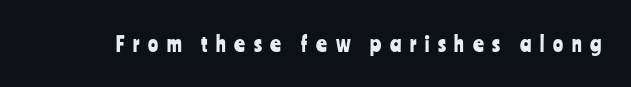
Every stem runs plumb, perpendicular to the baseline. Is the letter spacing exaggerated? Yes — the characters are pushed far apart. This rendering features lettering with no underline.
